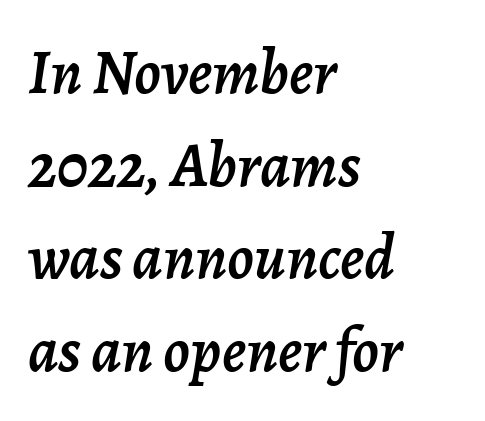
Note the varied advance widths — an 'i' is clearly narrower than an 'm'. Nobody touched the tracking dial on this one. Line beginnings align vertically; line endings do not. Notice how descenders clear the ascenders below comfortably — that's standard leading. Designer's note — italics engaged.
